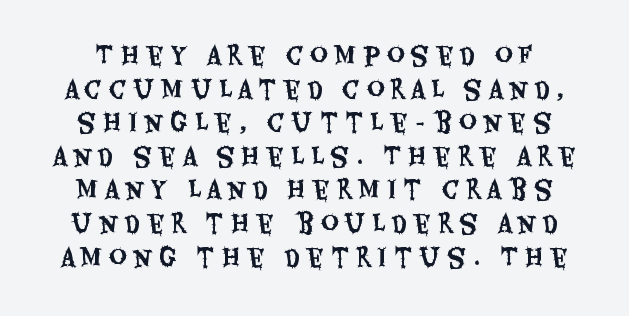
The image shows 24 px text type, upright; set normal line spacing (1.4x), unusually wide letter spacing (+0.28 em), not underlined.
